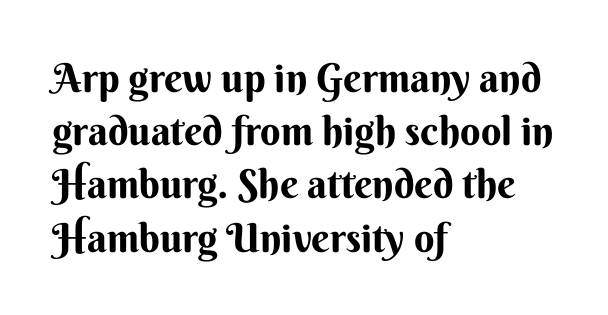
The image shows 40 px bold sans-serif type, upright; set left-aligned, normal line spacing (1.33x), normal letter spacing, not underlined; medium stroke contrast and a small x-height.
